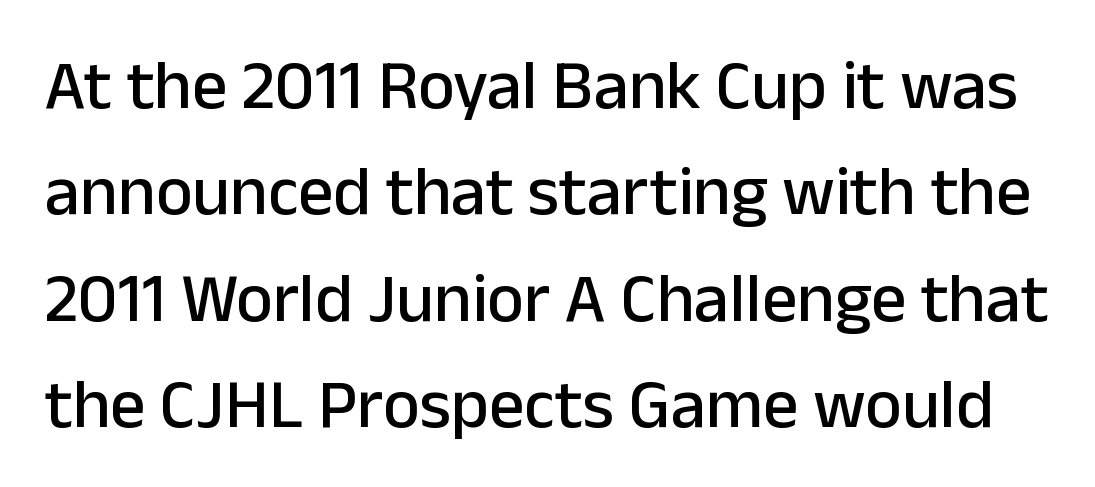
{"serif": "no", "italic": "no", "width": "normal", "stroke_contrast": "low", "x_height": "medium", "monospaced": "no", "underline": "no", "line_spacing": "normal", "line_spacing_ratio": 1.52, "letter_spacing": "normal", "letter_spacing_em": 0.0, "glyph_px": 70}
